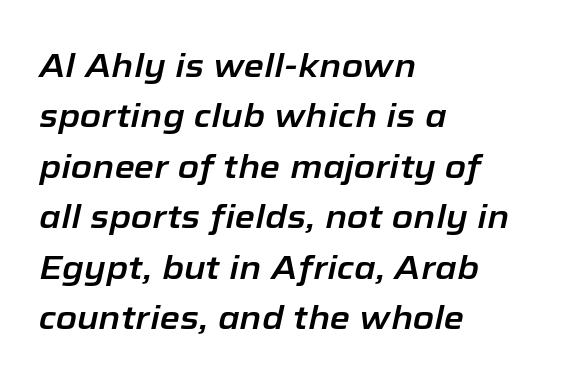
{"italic": "yes", "lean": "right", "slant_degrees": 12, "width": "normal", "stroke_contrast": "low", "x_height": "medium", "monospaced": "no", "underline": "no", "align": "left", "line_spacing": "normal", "line_spacing_ratio": 1.53, "letter_spacing": "normal", "letter_spacing_em": 0.0, "glyph_px": 33}
